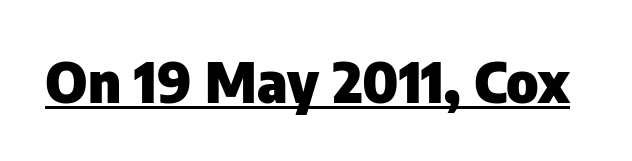
{"serif": "no", "italic": "no", "bold": "yes", "weight": "heavy", "width": "normal", "stroke_contrast": "low", "x_height": "medium", "monospaced": "no", "underline": "yes", "letter_spacing": "normal", "letter_spacing_em": 0.0, "glyph_px": 56}
